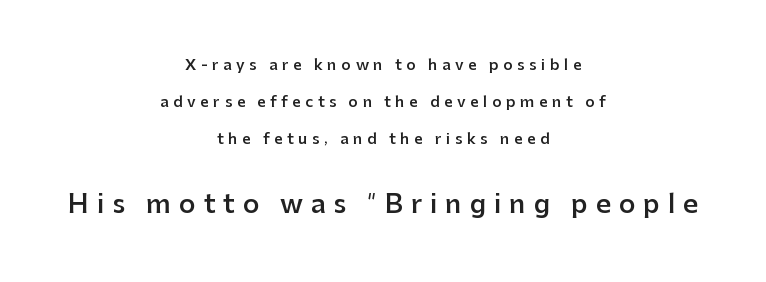
Leading: increased. The line texture is sparse and dotted thanks to wide tracking. Posture: straight, roman, zero tilt. The zone under the glyphs is completely vacant.
